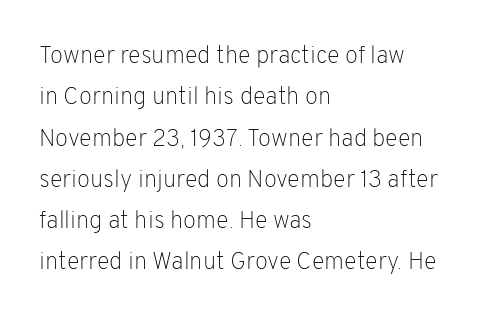
The image shows 24 px text type, upright; set left-aligned, line spacing 1.72x, normal letter spacing, not underlined.
